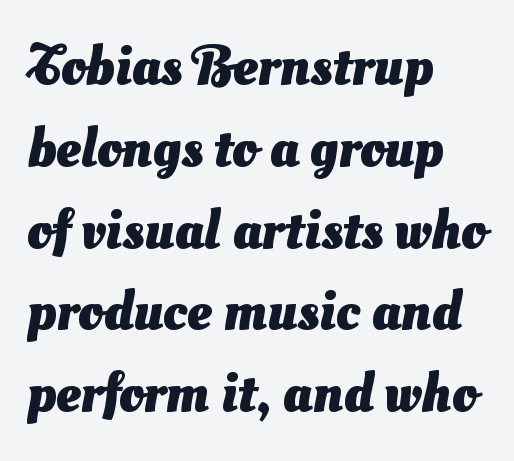
Heavy-handed strokes throughout: this text is bold. Here the glyphs are tracked normally, forming tight word shapes. Looks like regular typesetting: each glyph gets only the width it needs. Observe the absence of serifs on each vertical stroke in this sample. Notice how descenders clear the ascenders below comfortably — that's standard leading. Leftover space on each line is placed entirely after the last word.
